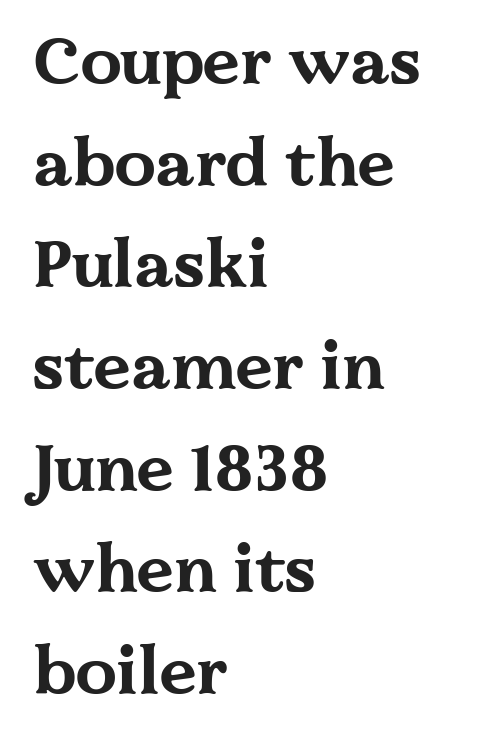
The image shows 66 px bold, wide serif type, upright; set left-aligned, normal line spacing (1.54x), normal letter spacing, not underlined; medium stroke contrast and a medium x-height.
